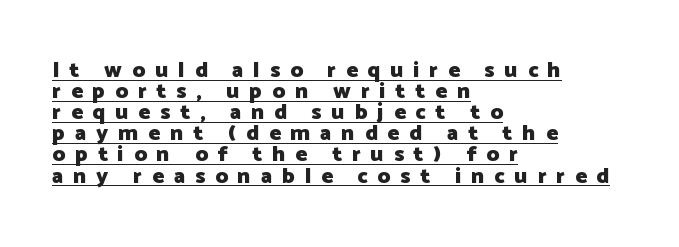
The passage shown is emphatically bold. Reading down the column, the eye jumps only a short way to each next line. This sample uses expanded letter spacing, leaving extra air between glyphs. The ragged edge is on the right, which tells us the setting is flush left. The typesetter has applied underlining to the passage shown. A typesetter would mark this as roman, not italic.
